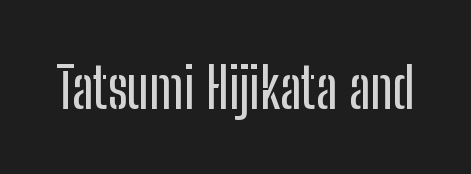
{"serif": "no", "italic": "no", "width": "condensed", "stroke_contrast": "low", "x_height": "medium", "monospaced": "no", "underline": "no", "letter_spacing": "normal", "letter_spacing_em": 0.0, "glyph_px": 56}
